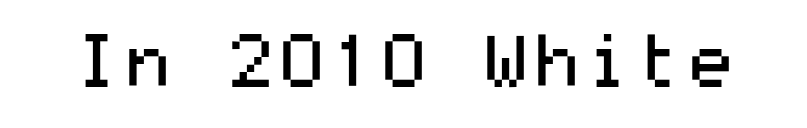
{"serif": "no", "italic": "no", "bold": "no", "weight": "regular", "width": "wide", "stroke_contrast": "medium", "x_height": "medium", "underline": "no", "letter_spacing": "normal", "letter_spacing_em": 0.0, "glyph_px": 73}
